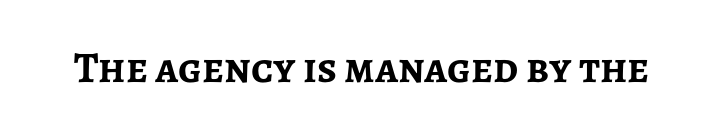
Q: Is the text bold? A: Yes.
Q: Is the text italic (slanted)? A: No, it is upright.
Q: Is the typeface a serif or a sans-serif typeface? A: Sans-serif.
Q: Is the text underlined? A: No.
Q: Is the spacing between letters normal or unusually wide? A: Normal.
Q: Width (condensed, normal, or wide)? A: Normal.
Q: Stroke contrast? A: Low.
Q: x-height? A: Medium.
Q: Monospaced? A: No.
